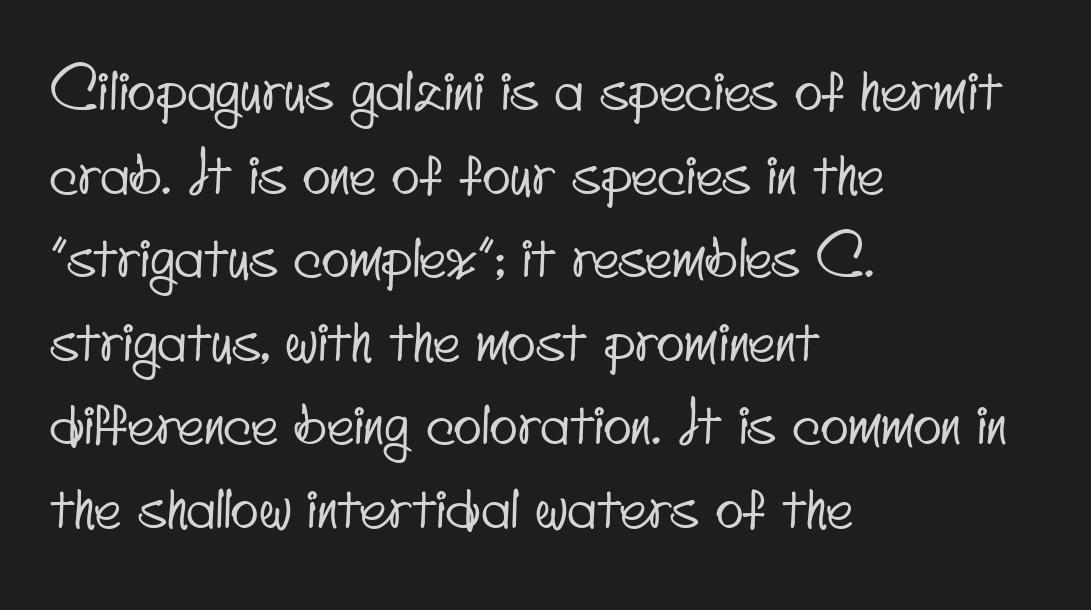
Words appear dense and cohesive because spacing is normal. The string is rendered with underlining switched off. The ragged edge is on the right, which tells us the setting is flush left. Does the leading feel generous? No, just average. What kind of face is this? One without serifs — a sans.
